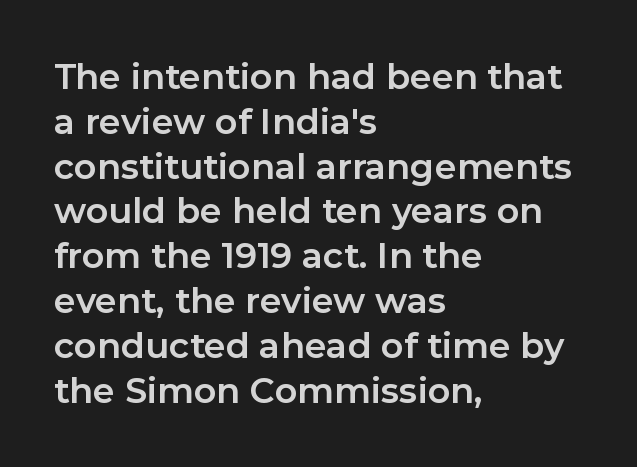
{"serif": "no", "italic": "no", "bold": "yes", "weight": "bold", "width": "normal", "stroke_contrast": "low", "x_height": "medium", "monospaced": "no", "underline": "no", "align": "left", "line_spacing": "normal", "line_spacing_ratio": 1.28, "letter_spacing": "normal", "letter_spacing_em": 0.0, "glyph_px": 35}
